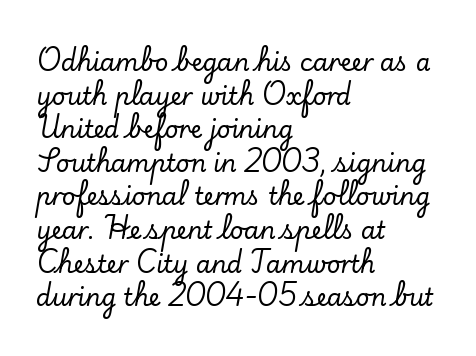
Leading matches the norm, producing a regular column. Underline: absent. In CSS terms this would be text-align: left. Here the glyphs are tracked normally, forming tight word shapes.
